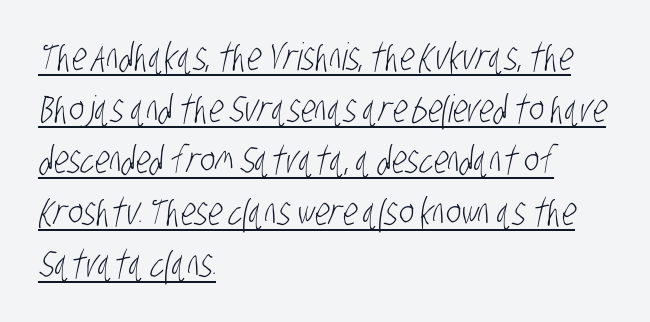
{"serif": "no", "bold": "no", "weight": "light", "width": "condensed", "stroke_contrast": "low", "x_height": "large", "monospaced": "no", "underline": "yes", "align": "left", "line_spacing": "normal", "line_spacing_ratio": 1.36, "letter_spacing": "normal", "letter_spacing_em": 0.0, "glyph_px": 38}
